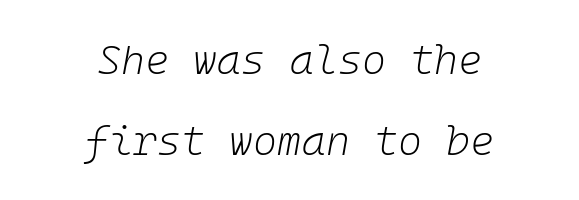
{"italic": "yes", "lean": "right", "slant_degrees": 10, "bold": "no", "weight": "light", "width": "normal", "stroke_contrast": "low", "x_height": "medium", "underline": "no", "align": "center", "line_spacing": "loose", "line_spacing_ratio": 1.97, "letter_spacing": "normal", "letter_spacing_em": 0.0, "glyph_px": 41}
